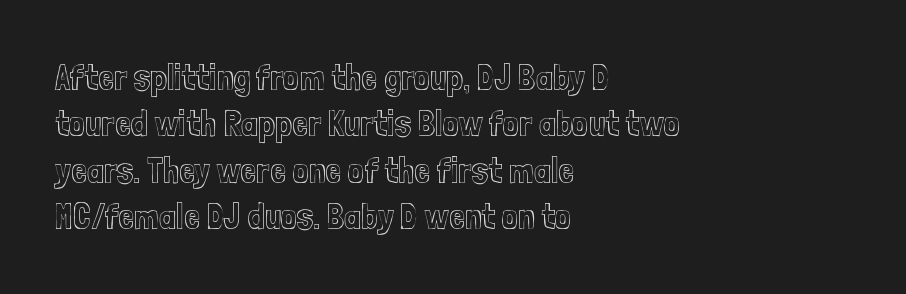
The image shows 36 px condensed type, upright; set left-aligned, normal line spacing (1.29x), normal letter spacing, not underlined; a medium x-height.
